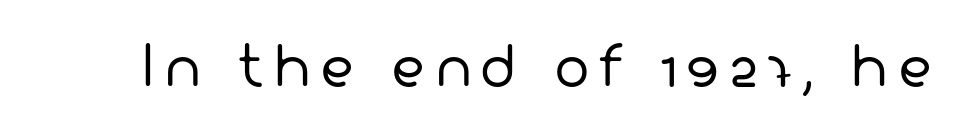
Q: Is the text bold? A: No.
Q: Is the typeface a serif or a sans-serif typeface? A: Sans-serif.
Q: Is the text underlined? A: No.
Q: Width (condensed, normal, or wide)? A: Normal.
Q: Stroke contrast? A: Low.
Q: x-height? A: Medium.
Q: Monospaced? A: No.
